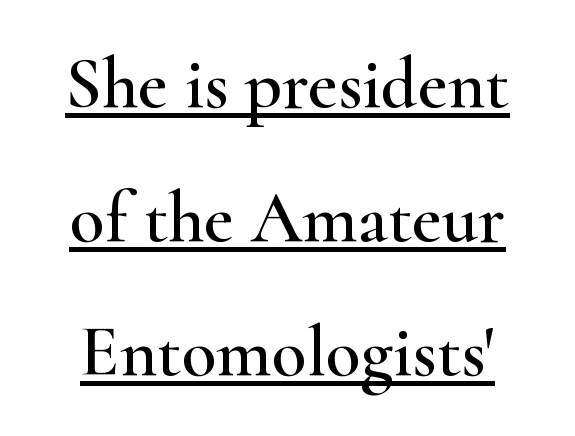
Q: Is the text italic (slanted)? A: No, it is upright.
Q: Is the typeface a serif or a sans-serif typeface? A: Serif.
Q: Is the text underlined? A: Yes.
Q: Is the spacing between letters normal or unusually wide? A: Normal.
Q: Width (condensed, normal, or wide)? A: Wide.
Q: Stroke contrast? A: High.
Q: x-height? A: Small.
Q: Monospaced? A: No.
